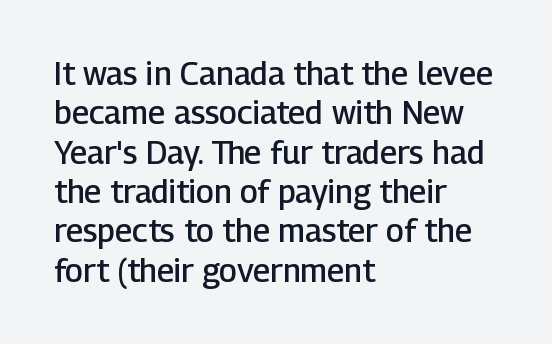
The gap between lines stays unmarked. Here the designer chose a conventional face with non-uniform glyph widths. Unlike italic type, these characters show no tilt at all. On the weight axis this lands at semibold, roughly 600. Default kerning and tracking; the words read as compact shapes. A sans-serif font was chosen for this passage.
